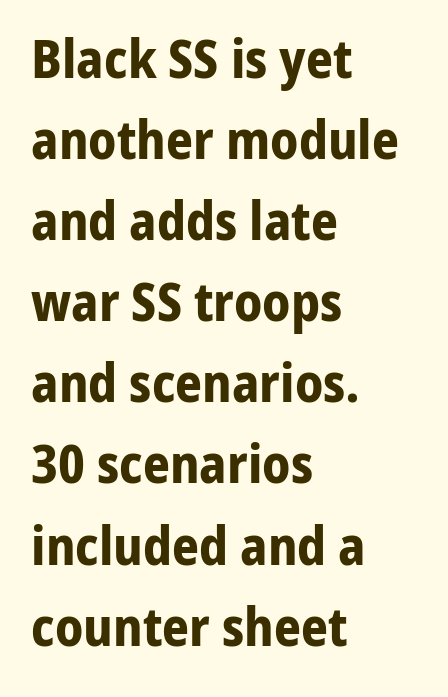
Q: Is the text bold? A: Yes.
Q: Is the text italic (slanted)? A: No, it is upright.
Q: Is the typeface a serif or a sans-serif typeface? A: Sans-serif.
Q: Is the text underlined? A: No.
Q: How is the paragraph aligned? A: Left-aligned.
Q: Is the spacing between letters normal or unusually wide? A: Normal.
Q: Is the spacing between lines tight, normal or loose? A: Normal.
Q: Width (condensed, normal, or wide)? A: Normal.
Q: Stroke contrast? A: Low.
Q: x-height? A: Medium.
Q: Monospaced? A: No.
